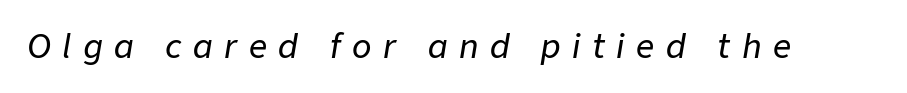
The image shows 32 px text type, italic (leaning right); set unusually wide letter spacing (+0.36 em), not underlined; low stroke contrast and a medium x-height.
